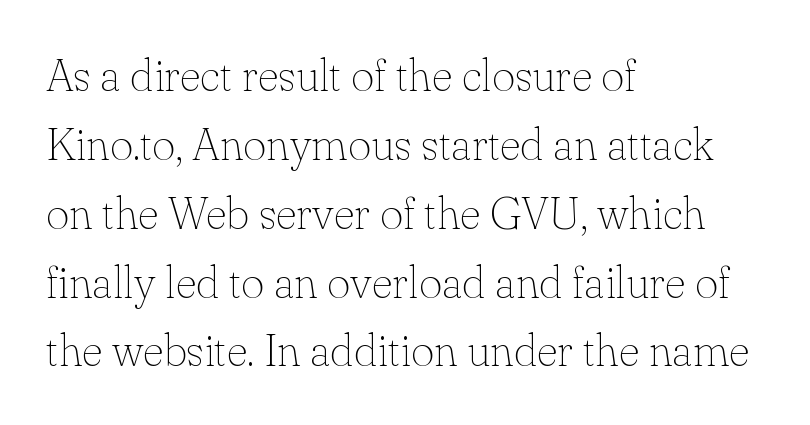
Q: Is the text bold? A: No.
Q: Is the text italic (slanted)? A: No, it is upright.
Q: Is the typeface a serif or a sans-serif typeface? A: Serif.
Q: Is the text underlined? A: No.
Q: How is the paragraph aligned? A: Left-aligned.
Q: Is the spacing between letters normal or unusually wide? A: Normal.
Q: Is the spacing between lines tight, normal or loose? A: Normal.
Q: Width (condensed, normal, or wide)? A: Normal.
Q: Stroke contrast? A: Low.
Q: x-height? A: Small.
Q: Monospaced? A: No.
